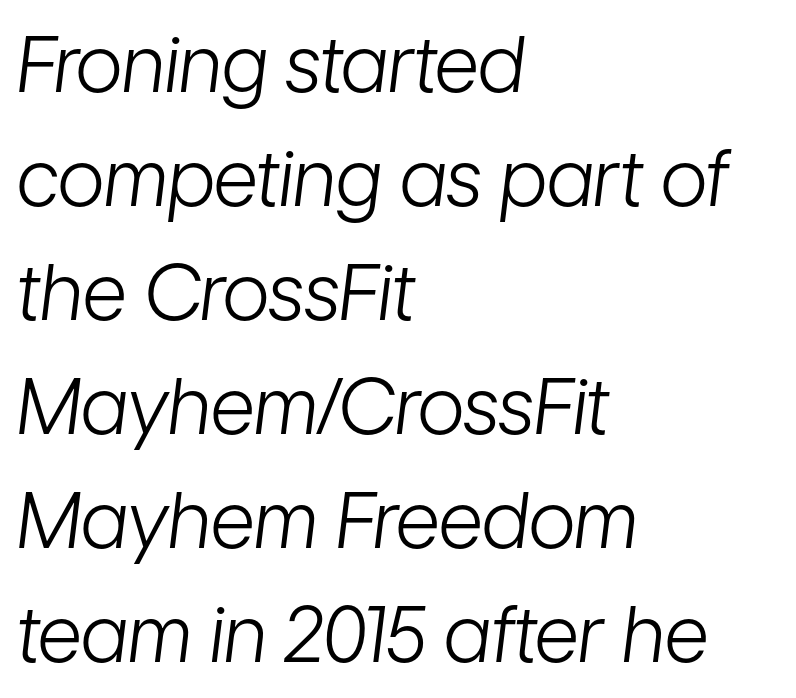
{"italic": "yes", "lean": "right", "slant_degrees": 7, "bold": "no", "weight": "light", "width": "condensed", "stroke_contrast": "low", "x_height": "medium", "monospaced": "no", "underline": "no", "align": "left", "line_spacing": "normal", "line_spacing_ratio": 1.48, "letter_spacing": "normal", "letter_spacing_em": 0.0, "glyph_px": 77}
